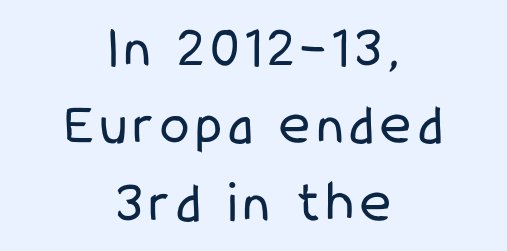
A typesetter would label this face a sans. The glyphs are unaccompanied by any horizontal stroke below them. Character widths vary here, with narrow letters taking less room than wide ones. Leading matches the norm, producing a regular column. Caption: multi-line text, centered on the measure. Ordinary non-slanted type is in use.
